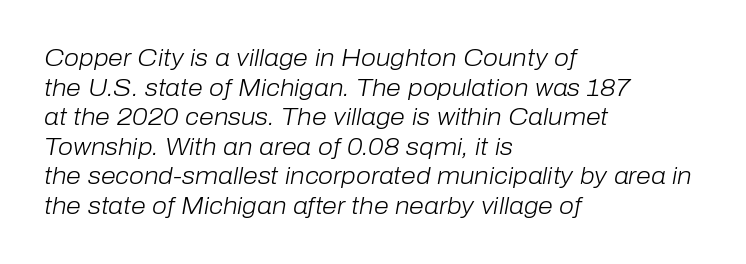
Q: Is the text bold? A: No.
Q: Is the text italic (slanted)? A: Yes, it leans right by about 10 degrees.
Q: Is the text underlined? A: No.
Q: How is the paragraph aligned? A: Left-aligned.
Q: Is the spacing between letters normal or unusually wide? A: Normal.
